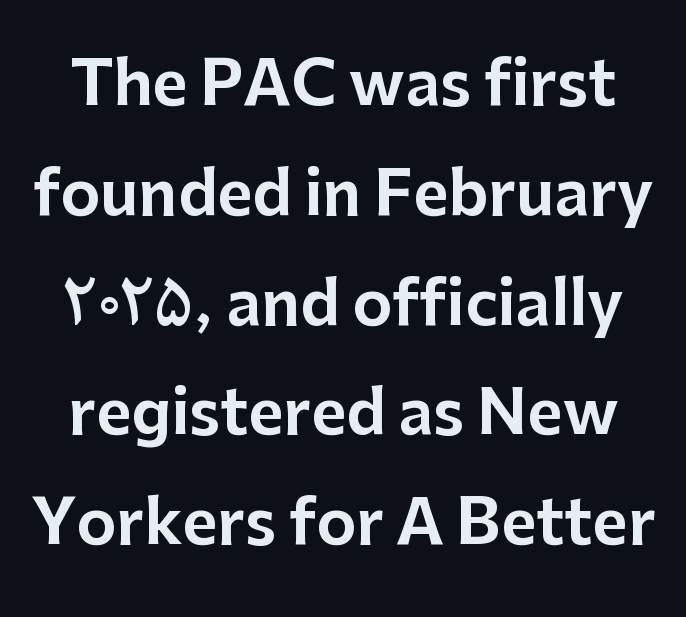
Q: Is the text italic (slanted)? A: No, it is upright.
Q: Is the typeface a serif or a sans-serif typeface? A: Sans-serif.
Q: Is the text underlined? A: No.
Q: Is the spacing between letters normal or unusually wide? A: Normal.
Q: Width (condensed, normal, or wide)? A: Normal.
Q: Stroke contrast? A: Low.
Q: x-height? A: Medium.
Q: Monospaced? A: No.
